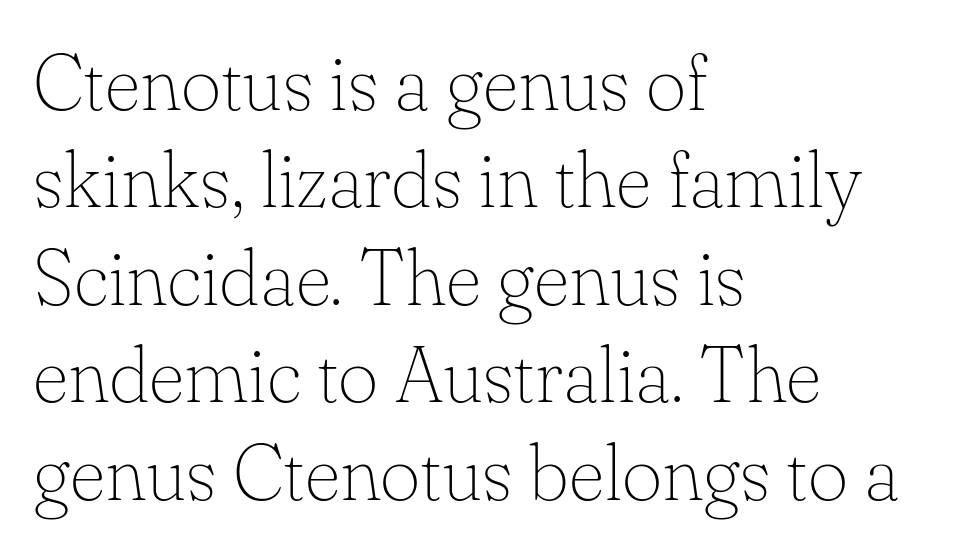
The image shows 78 px thin serif type, upright; set left-aligned, normal line spacing (1.25x), normal letter spacing, not underlined; low stroke contrast and a small x-height.
